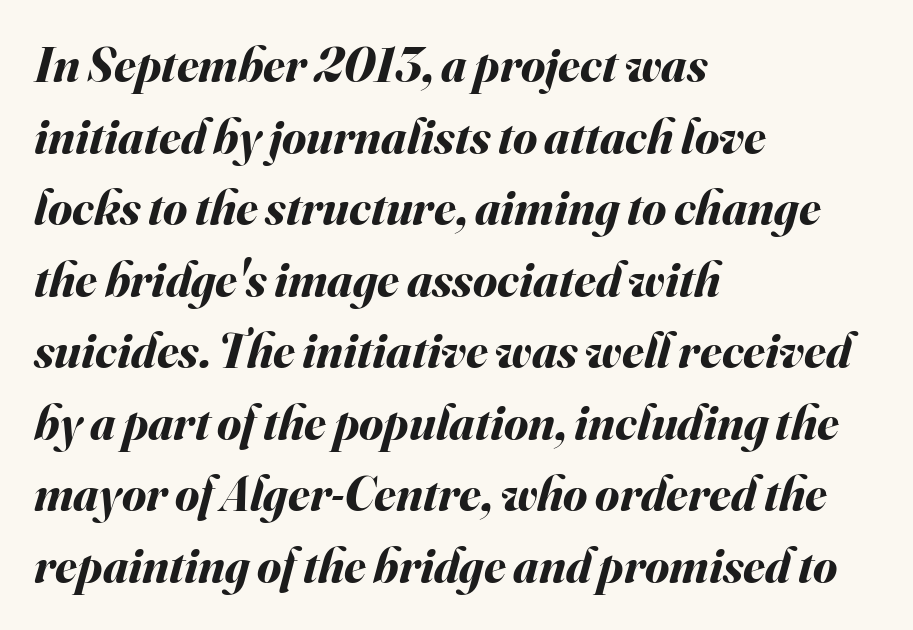
{"italic": "yes", "lean": "right", "slant_degrees": 16, "bold": "yes", "weight": "bold", "width": "normal", "stroke_contrast": "medium", "x_height": "small", "monospaced": "no", "underline": "no", "align": "left", "line_spacing": "normal", "line_spacing_ratio": 1.46, "letter_spacing": "normal", "letter_spacing_em": 0.0, "glyph_px": 49}
